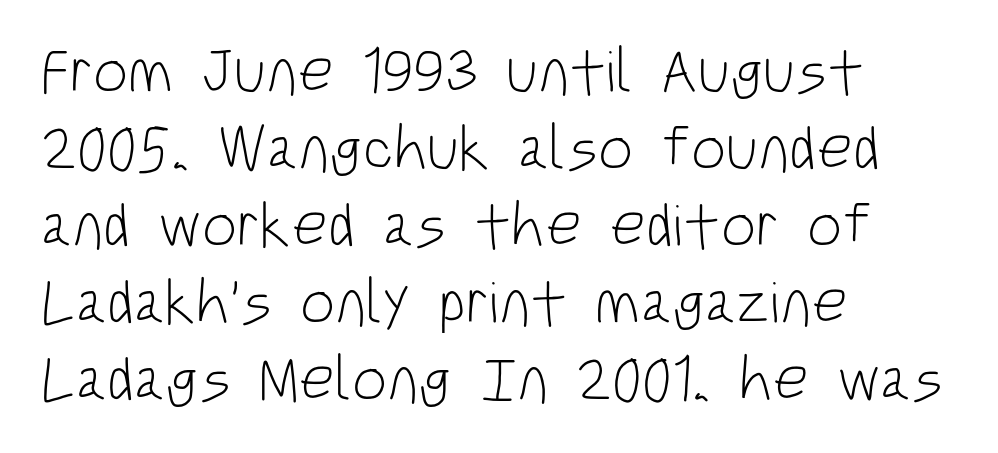
Q: Is the text bold? A: No.
Q: Is the text italic (slanted)? A: No, it is upright.
Q: Is the typeface a serif or a sans-serif typeface? A: Sans-serif.
Q: Is the text underlined? A: No.
Q: How is the paragraph aligned? A: Left-aligned.
Q: Is the spacing between letters normal or unusually wide? A: Normal.
Q: Width (condensed, normal, or wide)? A: Condensed.
Q: Stroke contrast? A: Low.
Q: x-height? A: Large.
Q: Monospaced? A: No.
